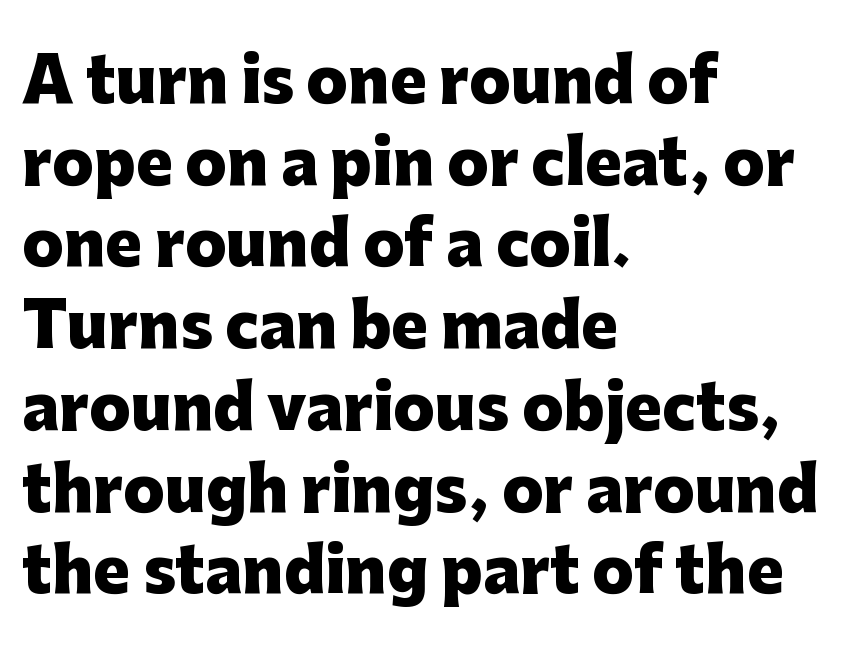
Line starts are locked; line ends wander. The designer left line spacing at the default. Do the letters lean? They stand straight. Is this a fixed-width face? No — the glyphs have proportional, varying widths.
